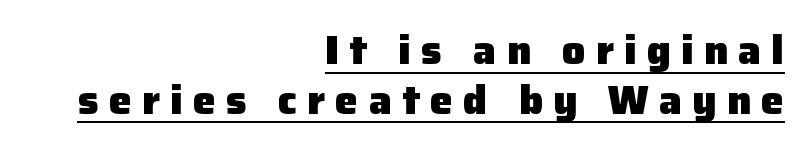
Q: Is the text bold? A: Yes.
Q: Is the text italic (slanted)? A: No, it is upright.
Q: Is the typeface a serif or a sans-serif typeface? A: Sans-serif.
Q: Is the text underlined? A: Yes.
Q: How is the paragraph aligned? A: Right-aligned.
Q: Is the spacing between letters normal or unusually wide? A: Unusually wide.
Q: Width (condensed, normal, or wide)? A: Normal.
Q: Stroke contrast? A: Low.
Q: x-height? A: Medium.
Q: Monospaced? A: No.
